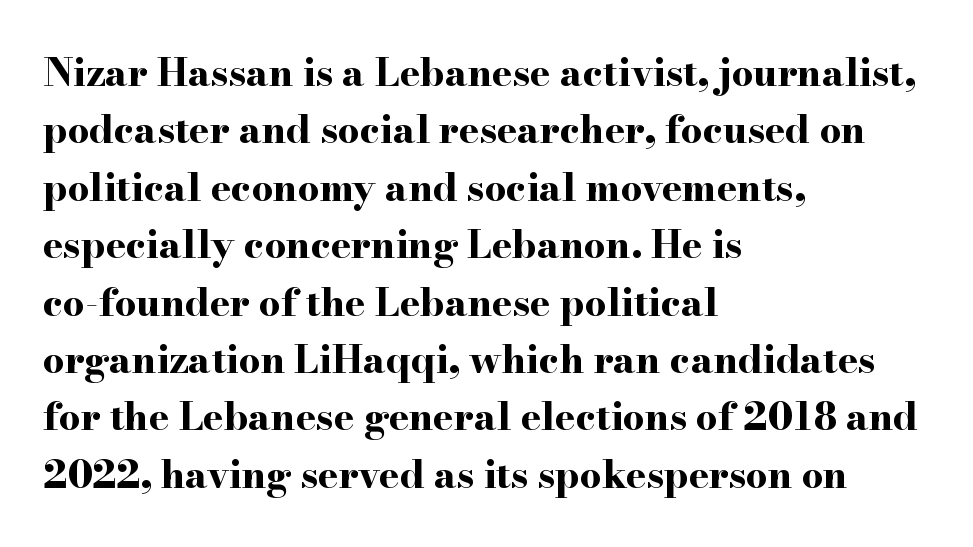
{"serif": "yes", "italic": "no", "bold": "yes", "weight": "bold", "width": "wide", "stroke_contrast": "high", "x_height": "small", "monospaced": "no", "underline": "no", "align": "left", "line_spacing": "normal", "line_spacing_ratio": 1.51, "letter_spacing": "normal", "letter_spacing_em": 0.0, "glyph_px": 38}
